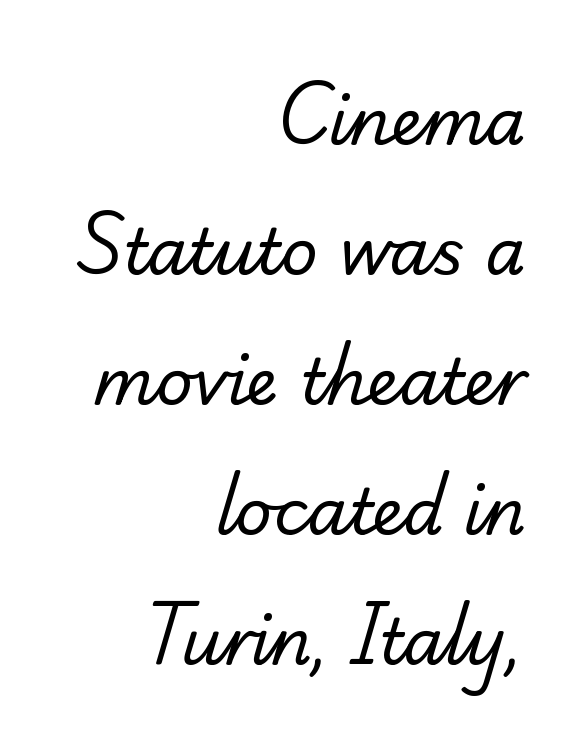
One glance says open: line gaps are wider than usual. Quick note: underline off. You could call the tracking neutral — neither tight nor loose. Stem width sits at or under what a default text font uses. A typesetter would call this proportional, since set widths differ per character. Line ends are locked; line starts wander.
